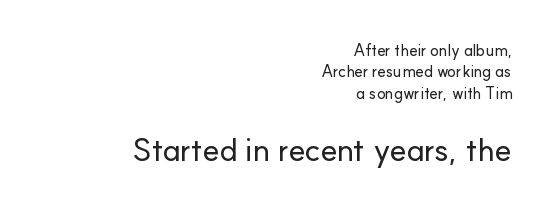
The image shows 32 px sans-serif type, upright; set right-aligned, normal line spacing (1.33x), normal letter spacing, not underlined; the second (bottom) block is 2.0x larger; low stroke contrast and a small x-height.
